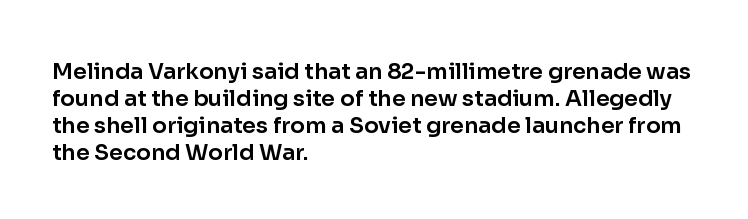
Q: Is the text italic (slanted)? A: No, it is upright.
Q: Is the text underlined? A: No.
Q: How is the paragraph aligned? A: Left-aligned.
Q: Is the spacing between letters normal or unusually wide? A: Normal.
